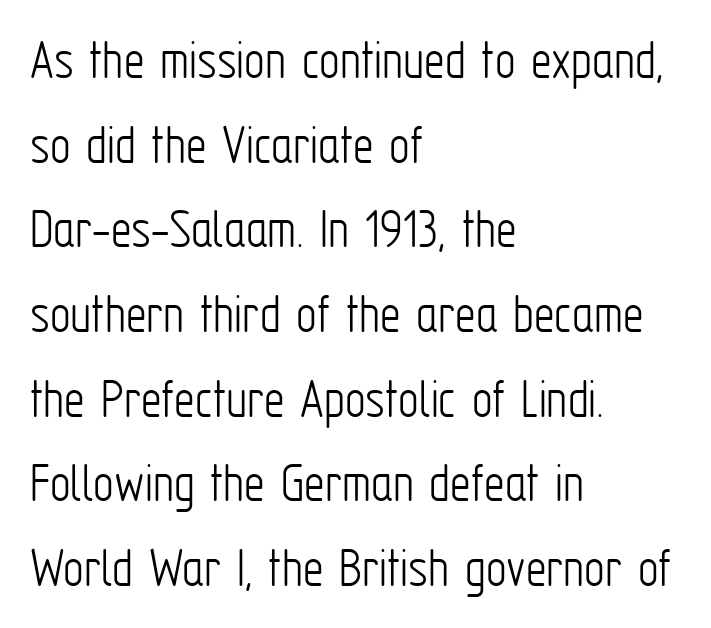
The image shows 58 px light, condensed sans-serif type, upright; set left-aligned, normal line spacing (1.46x), normal letter spacing, not underlined; low stroke contrast and a medium x-height.
